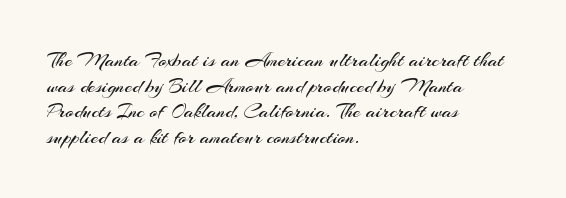
Does extra space separate the letters? No, they use regular spacing. The passage is arranged the way most books set body copy — flush left. The area under the type is left untouched. The face looks like a standard text weight, possibly lighter.
